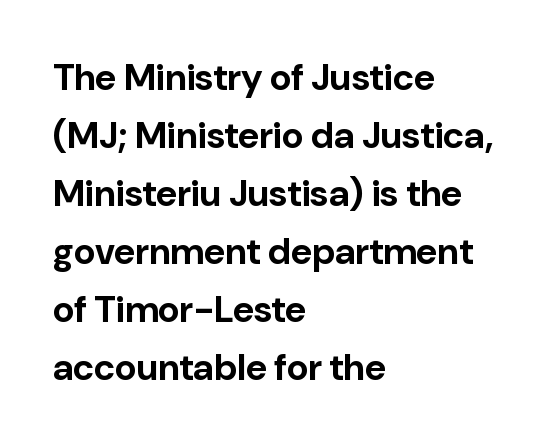
The space directly below the letters is spotless. Regarding leading, the lines here are spaced in the standard way. The passage is arranged the way most books set body copy — flush left. Do the characters align in a grid? No, the font is proportional. Every stem runs plumb, perpendicular to the baseline.
